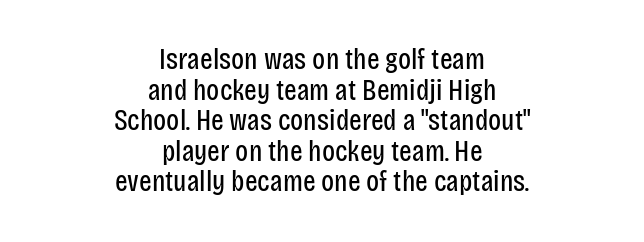
This is roman type, the default non-slanted kind. A clean baseline with only descenders dipping below it. You can tell from the bare stems that sans-serif type was used. Teacher's note: observe the equal gaps on both sides — that is centered alignment. This is not heavy type; no bold has been used. This sample has the flowing, uneven cadence of proportional lettering.
